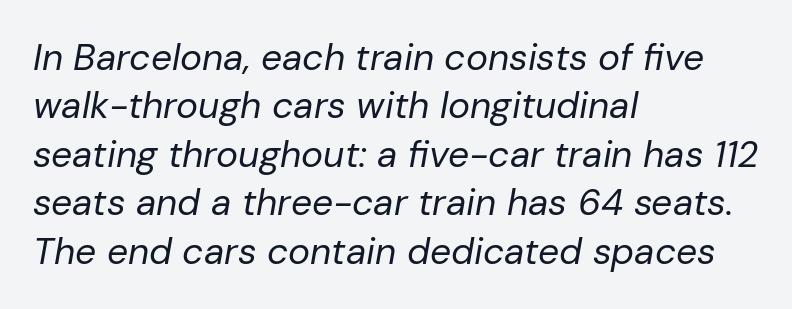
The image shows 37 px regular-weight type, italic (leaning right); set left-aligned, normal line spacing (1.31x), normal letter spacing, not underlined; low stroke contrast and a medium x-height.
